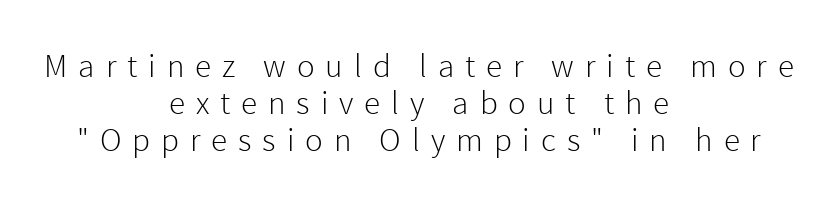
Students, note that the glyphs here are deliberately spaced far apart. Horizontally, the lines are justified to the midpoint only. Quick note: interline space is minimal. Look at the bottom of the vertical strokes: they stop flat, with no serifs.
